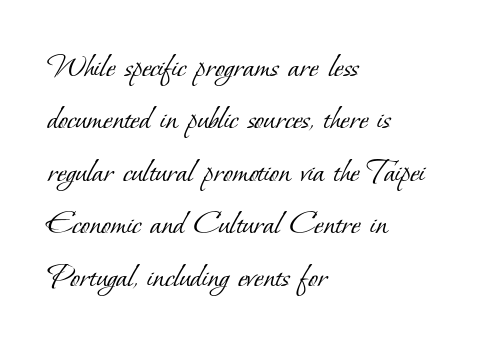
Q: Is the text bold? A: No.
Q: Is the typeface a serif or a sans-serif typeface? A: Serif.
Q: Is the text underlined? A: No.
Q: How is the paragraph aligned? A: Left-aligned.
Q: Is the spacing between letters normal or unusually wide? A: Normal.
Q: Is the spacing between lines tight, normal or loose? A: Normal.
Q: Width (condensed, normal, or wide)? A: Normal.
Q: Stroke contrast? A: Low.
Q: x-height? A: Small.
Q: Monospaced? A: No.
